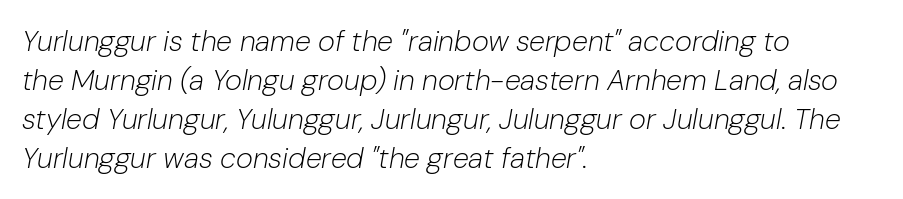
The image shows 29 px light type, italic (leaning right); set left-aligned, normal line spacing (1.34x), normal letter spacing, not underlined; low stroke contrast and a medium x-height.
